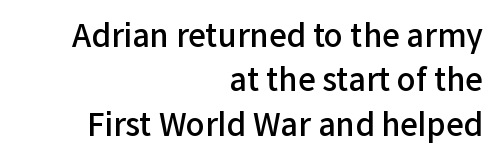
{"serif": "no", "italic": "no", "bold": "semi", "weight": "semibold", "width": "normal", "stroke_contrast": "low", "x_height": "medium", "monospaced": "no", "underline": "no", "align": "right", "line_spacing": "normal", "line_spacing_ratio": 1.43, "letter_spacing": "normal", "letter_spacing_em": 0.0, "glyph_px": 31}
